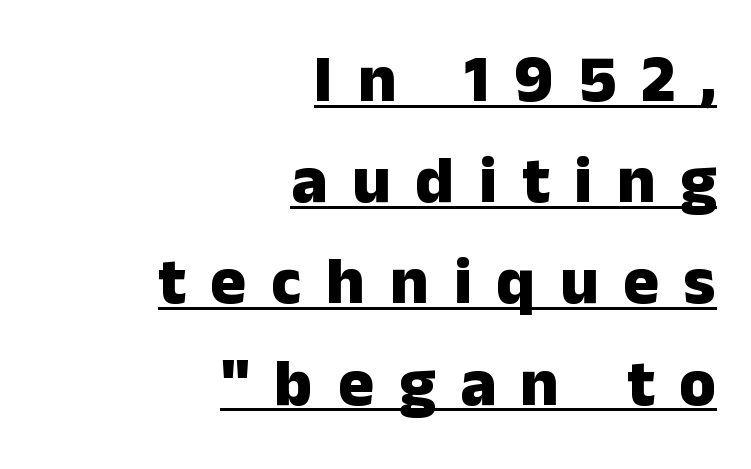
Q: Is the text bold? A: Yes.
Q: Is the text italic (slanted)? A: No, it is upright.
Q: Is the typeface a serif or a sans-serif typeface? A: Sans-serif.
Q: Is the text underlined? A: Yes.
Q: How is the paragraph aligned? A: Right-aligned.
Q: Is the spacing between letters normal or unusually wide? A: Unusually wide.
Q: Is the spacing between lines tight, normal or loose? A: Normal.
Q: Width (condensed, normal, or wide)? A: Normal.
Q: Stroke contrast? A: Low.
Q: x-height? A: Medium.
Q: Monospaced? A: No.
